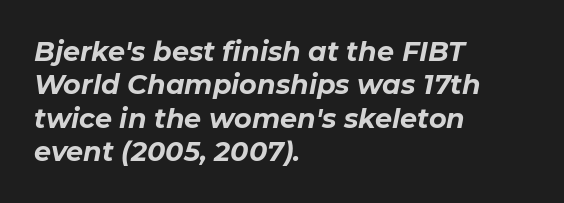
{"italic": "yes", "lean": "right", "slant_degrees": 11, "bold": "yes", "underline": "no", "align": "left", "line_spacing_ratio": 1.24, "letter_spacing": "normal", "letter_spacing_em": 0.0, "glyph_px": 27}
